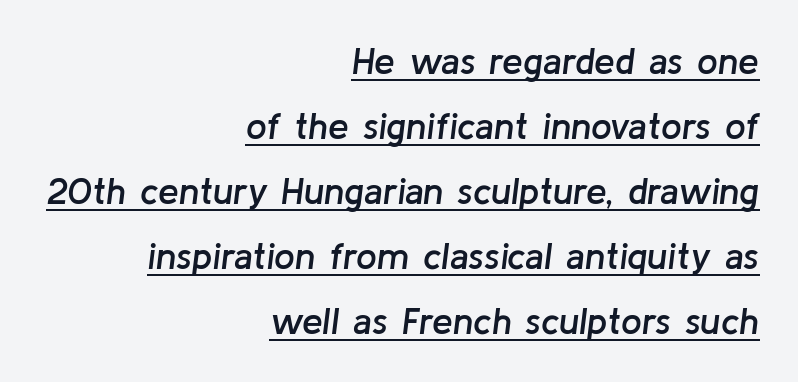
Characters are canted at an angle relative to the baseline's perpendicular. Reading down the block, your eye finds every line finishing at a fixed right position. A semibold gives these letters moderate extra thickness, short of bold. This is underlined copy, the kind a proofreader might mark for attention.
